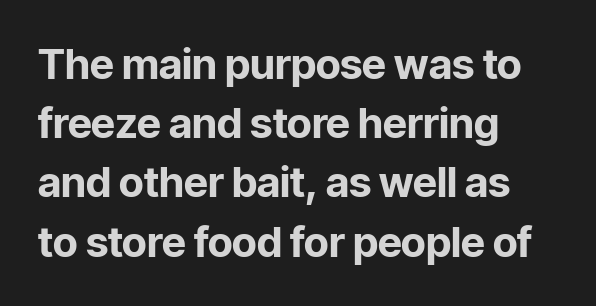
Q: Is the text bold? A: Yes.
Q: Is the text italic (slanted)? A: No, it is upright.
Q: Is the typeface a serif or a sans-serif typeface? A: Sans-serif.
Q: Is the text underlined? A: No.
Q: How is the paragraph aligned? A: Left-aligned.
Q: Is the spacing between letters normal or unusually wide? A: Normal.
Q: Is the spacing between lines tight, normal or loose? A: Normal.
Q: Width (condensed, normal, or wide)? A: Normal.
Q: Stroke contrast? A: Low.
Q: x-height? A: Medium.
Q: Monospaced? A: No.
